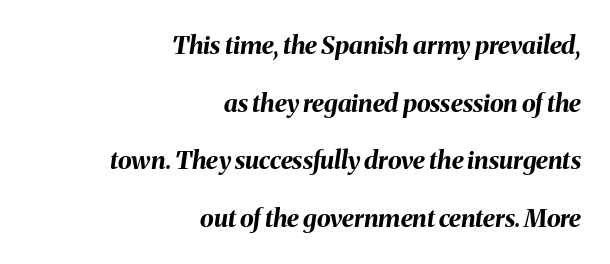
{"italic": "yes", "lean": "right", "slant_degrees": 8, "bold": "yes", "underline": "no", "align": "right", "line_spacing": "loose", "line_spacing_ratio": 2.31, "letter_spacing": "normal", "letter_spacing_em": 0.0, "glyph_px": 25}
